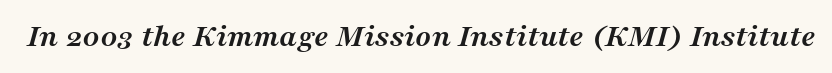
The image shows 33 px semibold serif type, italic (leaning right); set normal letter spacing, not underlined; medium stroke contrast and a medium x-height.
